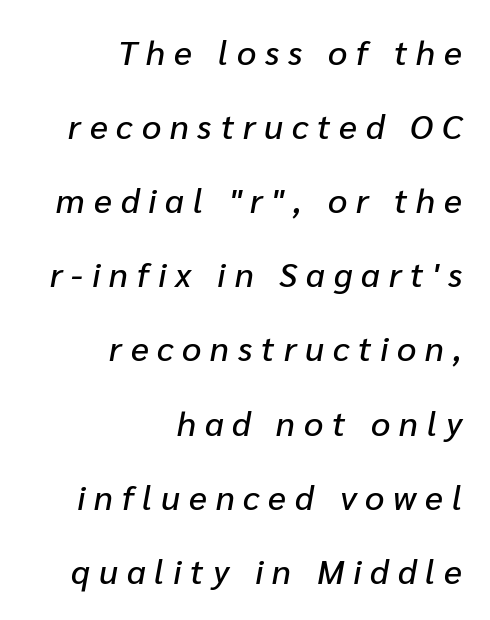
Q: Is the text italic (slanted)? A: Yes, it leans right by about 10 degrees.
Q: Is the text underlined? A: No.
Q: How is the paragraph aligned? A: Right-aligned.
Q: Is the spacing between letters normal or unusually wide? A: Unusually wide.
Q: Is the spacing between lines tight, normal or loose? A: Loose.
Q: Width (condensed, normal, or wide)? A: Normal.
Q: Stroke contrast? A: Low.
Q: x-height? A: Medium.
Q: Monospaced? A: No.
